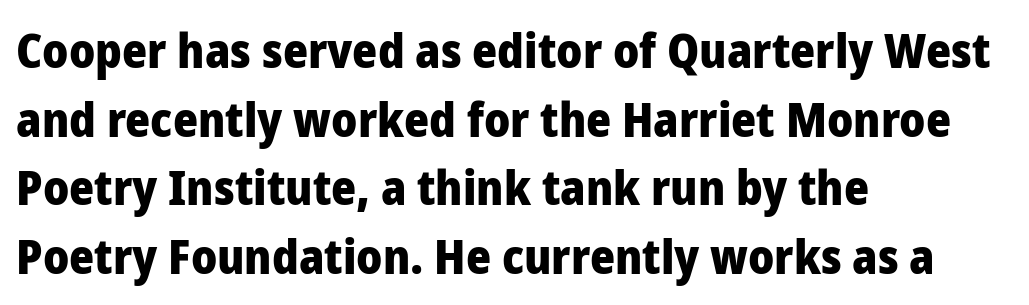
The image shows 48 px heavy sans-serif type, upright; set left-aligned, normal line spacing (1.43x), normal letter spacing, not underlined; low stroke contrast and a medium x-height.
